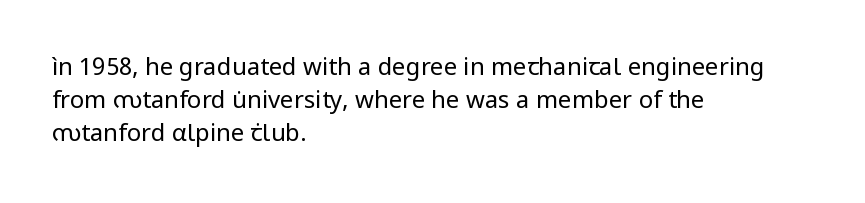
Q: Is the text bold? A: No.
Q: Is the text italic (slanted)? A: No, it is upright.
Q: Is the text underlined? A: No.
Q: How is the paragraph aligned? A: Left-aligned.
Q: Is the spacing between letters normal or unusually wide? A: Normal.
Q: Is the spacing between lines tight, normal or loose? A: Normal.
